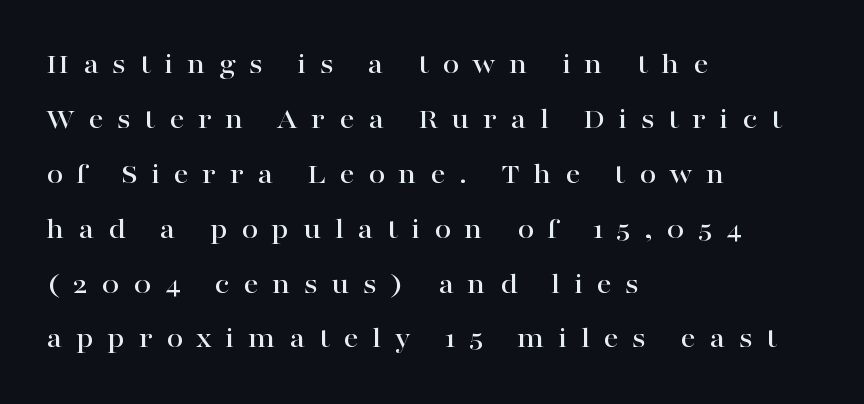
Small tapered or slab feet sit at the stroke ends, so this counts as serif. Vertical strokes here are truly vertical. This rendering widens character spacing well past its baseline value. Here the designer chose a conventional face with non-uniform glyph widths.
